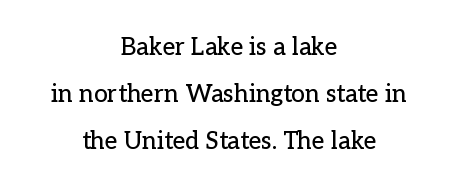
Q: Is the text italic (slanted)? A: No, it is upright.
Q: Is the text underlined? A: No.
Q: How is the paragraph aligned? A: Centered.
Q: Is the spacing between letters normal or unusually wide? A: Normal.
Q: Is the spacing between lines tight, normal or loose? A: Loose.
